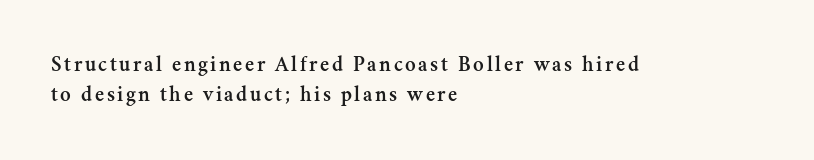
Is there any slant? The stems are plumb. This sample keeps an unexceptional amount of space between lines. The ragged edge is on the right, which tells us the setting is flush left. The zone under the glyphs is completely vacant.
